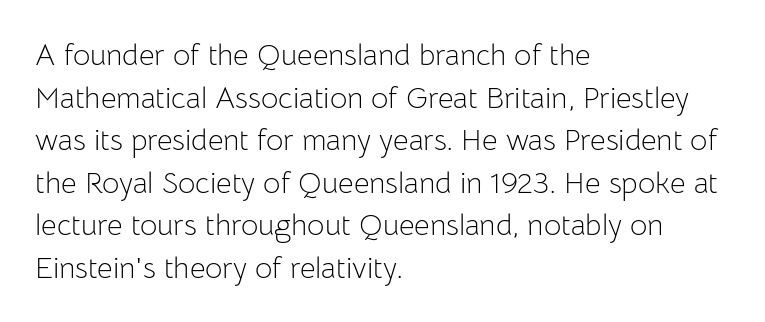
The image shows 30 px light sans-serif type, upright; set left-aligned, normal line spacing (1.42x), normal letter spacing, not underlined; low stroke contrast and a medium x-height.
